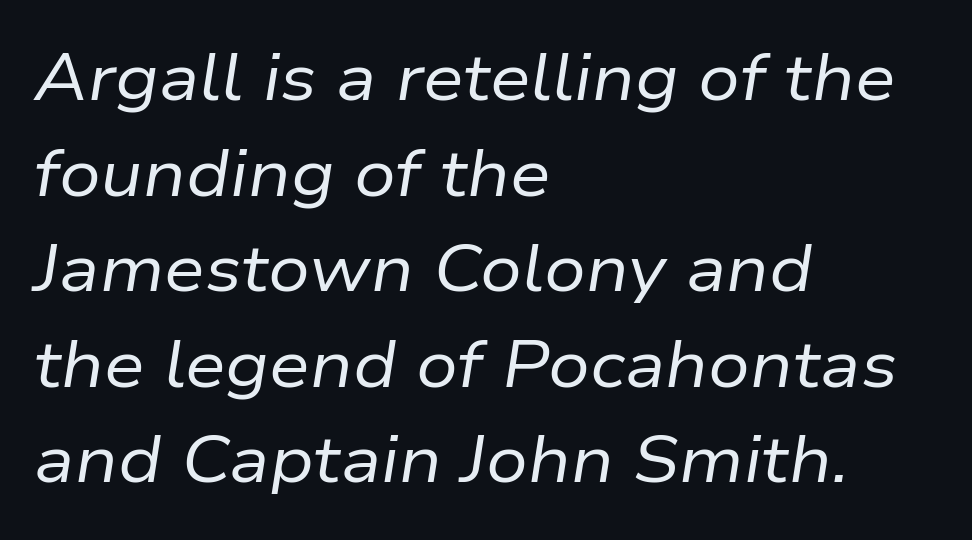
Q: Is the text bold? A: No.
Q: Is the text italic (slanted)? A: Yes, it leans right by about 9 degrees.
Q: Is the text underlined? A: No.
Q: How is the paragraph aligned? A: Left-aligned.
Q: Is the spacing between letters normal or unusually wide? A: Normal.
Q: Is the spacing between lines tight, normal or loose? A: Normal.
Q: Width (condensed, normal, or wide)? A: Normal.
Q: Stroke contrast? A: Low.
Q: x-height? A: Medium.
Q: Monospaced? A: No.
